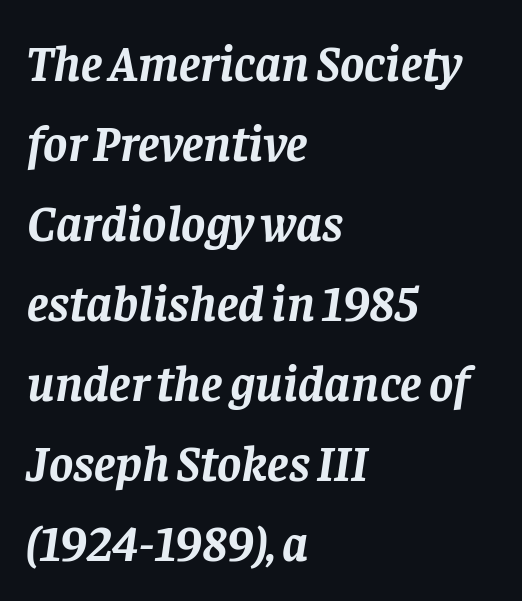
The image shows 51 px semibold serif type, italic (leaning right); set left-aligned, normal line spacing (1.57x), normal letter spacing, not underlined; low stroke contrast and a large x-height.
